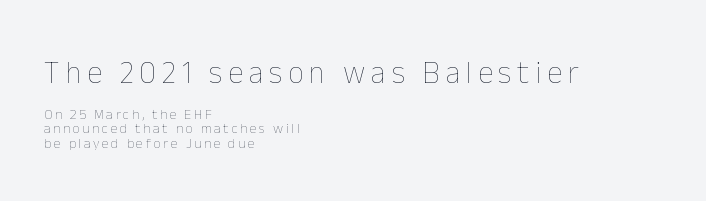
{"italic": "no", "bold": "no", "weight": "thin", "width": "normal", "stroke_contrast": "low", "x_height": "medium", "monospaced": "no", "underline": "no", "align": "left", "line_spacing": "tight", "line_spacing_ratio": 1.03, "larger_block": "first", "size_ratio": 2.21, "glyph_px": 31}
